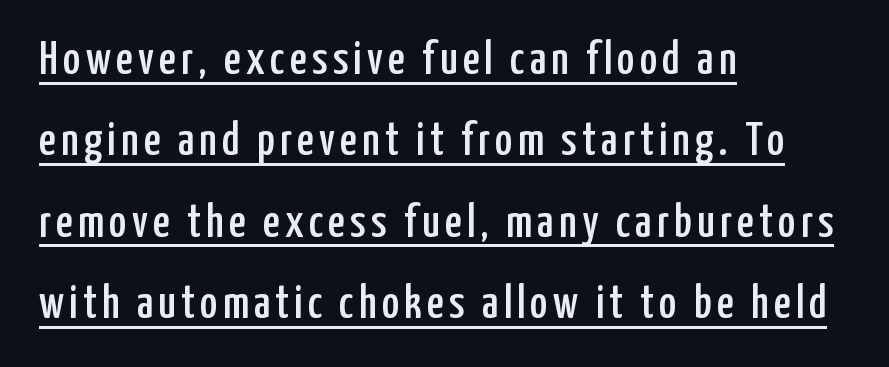
Q: Is the text italic (slanted)? A: No, it is upright.
Q: Is the typeface a serif or a sans-serif typeface? A: Sans-serif.
Q: Is the text underlined? A: Yes.
Q: How is the paragraph aligned? A: Left-aligned.
Q: Width (condensed, normal, or wide)? A: Condensed.
Q: Stroke contrast? A: Low.
Q: x-height? A: Medium.
Q: Monospaced? A: No.
